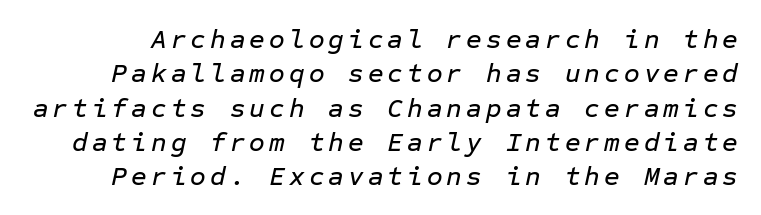
If you drew a line through each stem, it would be angled. The line-height multiplier appears to be the usual default. The area under the type is left untouched.
